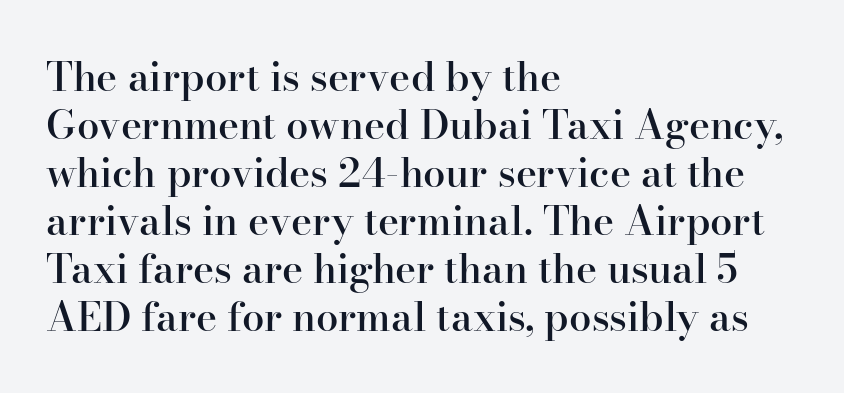
These words are printed semibold, heavier than regular yet not bold. The space directly below the letters is spotless. Every character sits straight up, as roman type does. This sample has the flowing, uneven cadence of proportional lettering. Default kerning and tracking; the words read as compact shapes.
